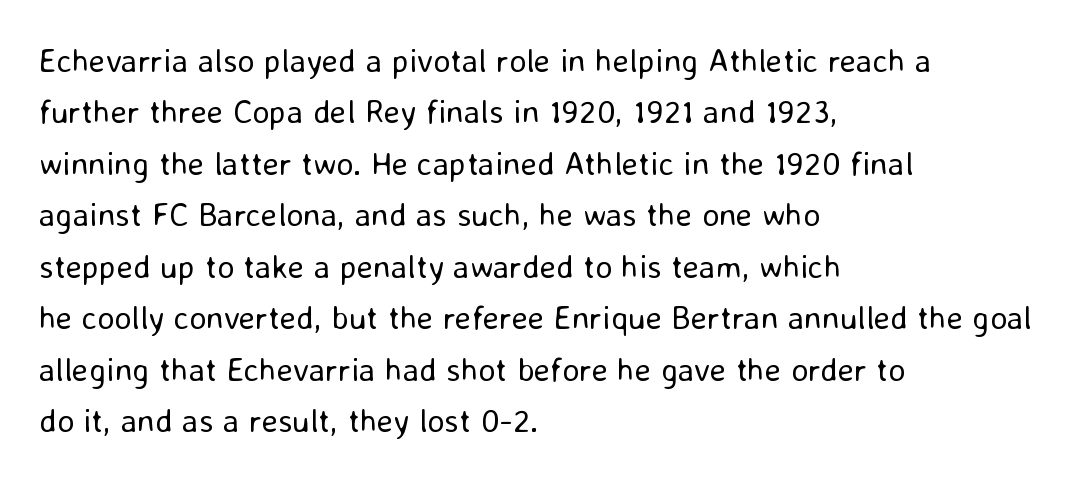
{"serif": "no", "italic": "no", "bold": "no", "weight": "regular", "width": "normal", "stroke_contrast": "low", "x_height": "medium", "monospaced": "no", "underline": "no", "align": "left", "line_spacing": "normal", "line_spacing_ratio": 1.56, "letter_spacing": "normal", "letter_spacing_em": 0.0, "glyph_px": 33}
